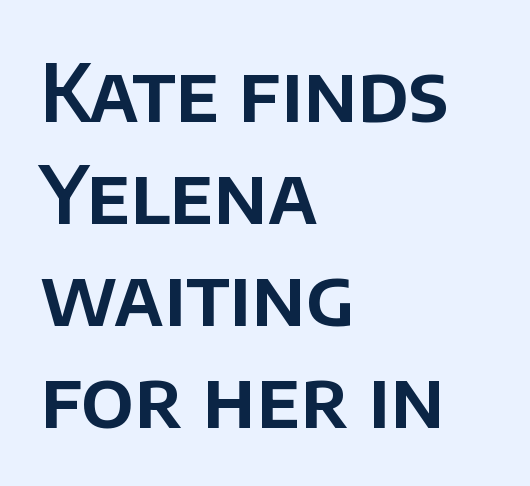
{"serif": "no", "italic": "no", "width": "normal", "stroke_contrast": "low", "x_height": "large", "monospaced": "no", "underline": "no", "align": "left", "line_spacing": "normal", "line_spacing_ratio": 1.29, "letter_spacing": "normal", "letter_spacing_em": 0.0, "glyph_px": 79}
